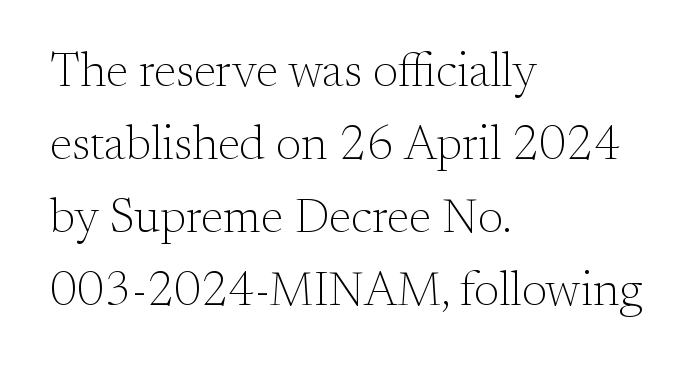
Line starts are locked; line ends wander. Note the varied advance widths — an 'i' is clearly narrower than an 'm'. Letter spacing: default. You can tell from the footed stems that serif type was used. Letters have the restrained weight of plain body copy at most.
